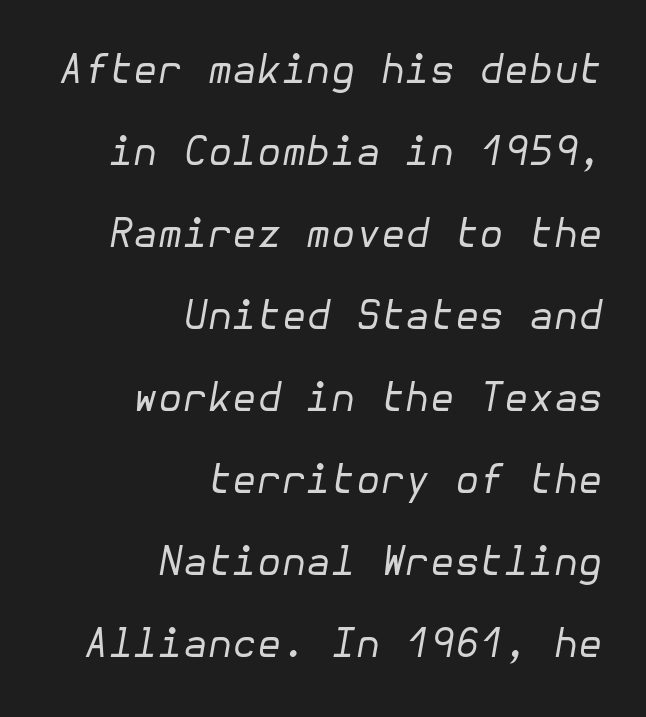
The image shows 40 px regular-weight type, italic (leaning right); set right-aligned, loose line spacing (2.05x), normal letter spacing, not underlined; low stroke contrast and a medium x-height.
